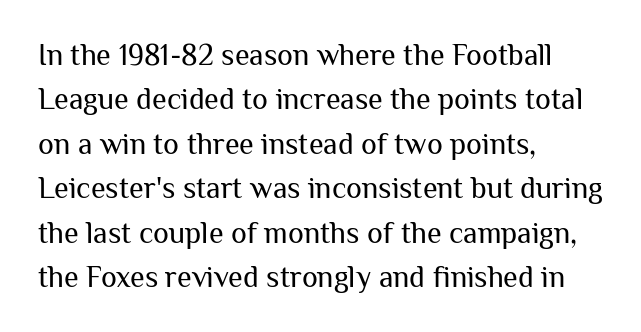
Nothing sits at the stroke ends, so this counts as sans-serif. Nobody touched the tracking dial on this one. The font is comparable to plain body text, perhaps lighter. Where is the straight margin? On the left. Regular leading.
